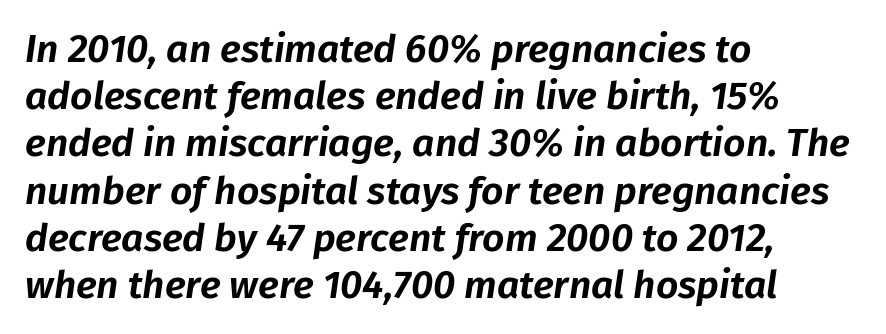
{"italic": "yes", "lean": "right", "slant_degrees": 8, "width": "normal", "stroke_contrast": "low", "x_height": "medium", "monospaced": "no", "underline": "no", "align": "left", "line_spacing_ratio": 1.21, "letter_spacing": "normal", "letter_spacing_em": 0.0, "glyph_px": 39}
